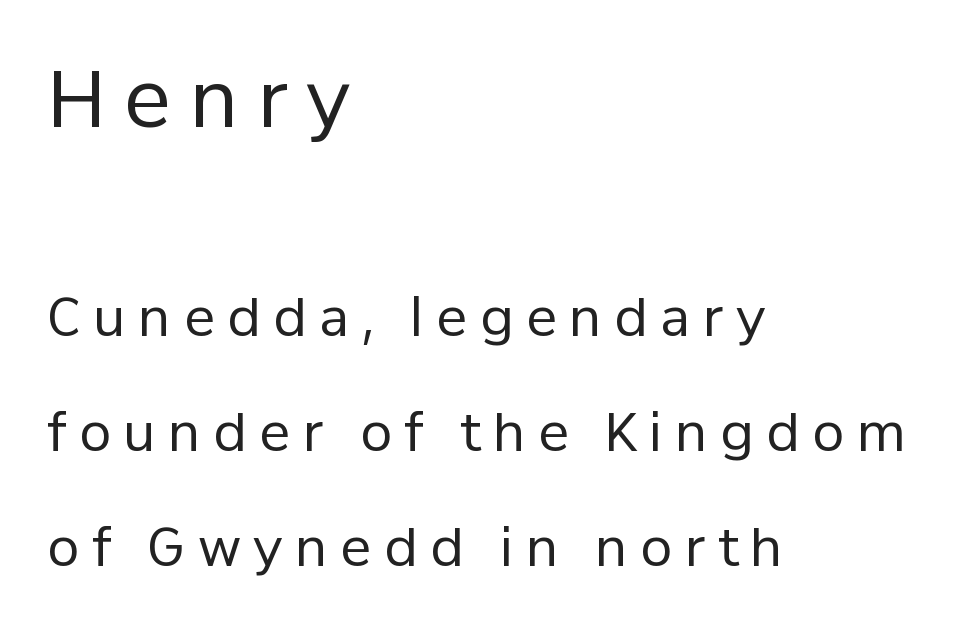
{"serif": "no", "italic": "no", "bold": "no", "weight": "regular", "width": "normal", "stroke_contrast": "low", "x_height": "medium", "monospaced": "no", "underline": "no", "align": "left", "line_spacing": "loose", "line_spacing_ratio": 2.21, "letter_spacing": "wide", "letter_spacing_em": 0.24, "larger_block": "first", "size_ratio": 1.5, "glyph_px": 78}
